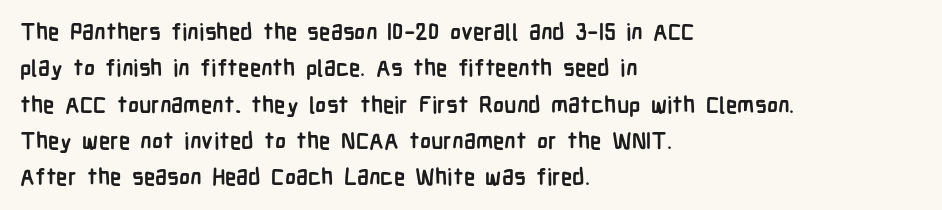
The image shows 23 px bold type, upright; set left-aligned, normal line spacing (1.58x), normal letter spacing, not underlined.
